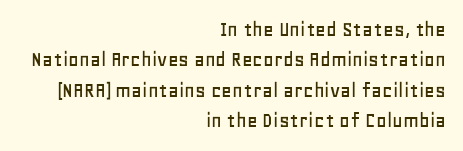
{"italic": "no", "underline": "no", "align": "right", "line_spacing": "normal", "line_spacing_ratio": 1.32, "letter_spacing": "normal", "letter_spacing_em": 0.0, "glyph_px": 23}
